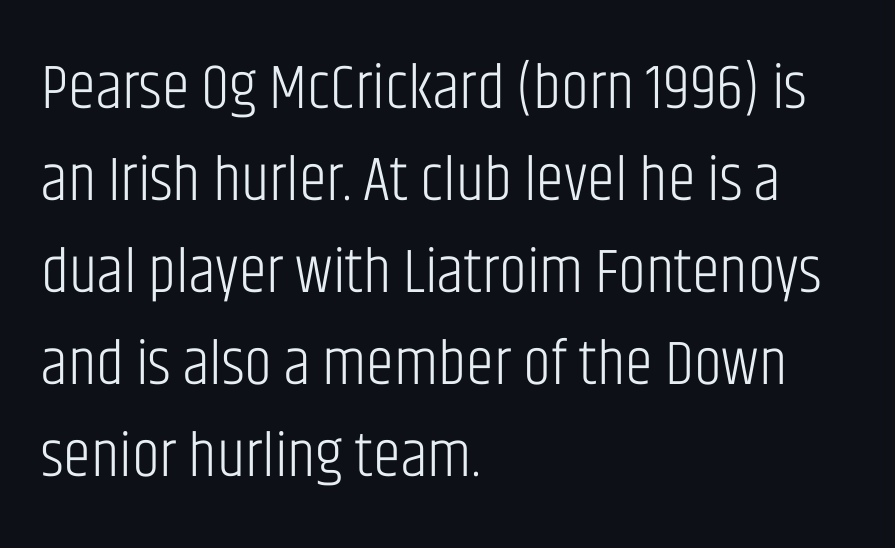
Q: Is the text bold? A: No.
Q: Is the text italic (slanted)? A: No, it is upright.
Q: Is the typeface a serif or a sans-serif typeface? A: Sans-serif.
Q: Is the text underlined? A: No.
Q: How is the paragraph aligned? A: Left-aligned.
Q: Is the spacing between letters normal or unusually wide? A: Normal.
Q: Is the spacing between lines tight, normal or loose? A: Normal.
Q: Width (condensed, normal, or wide)? A: Condensed.
Q: Stroke contrast? A: Low.
Q: x-height? A: Large.
Q: Monospaced? A: No.
